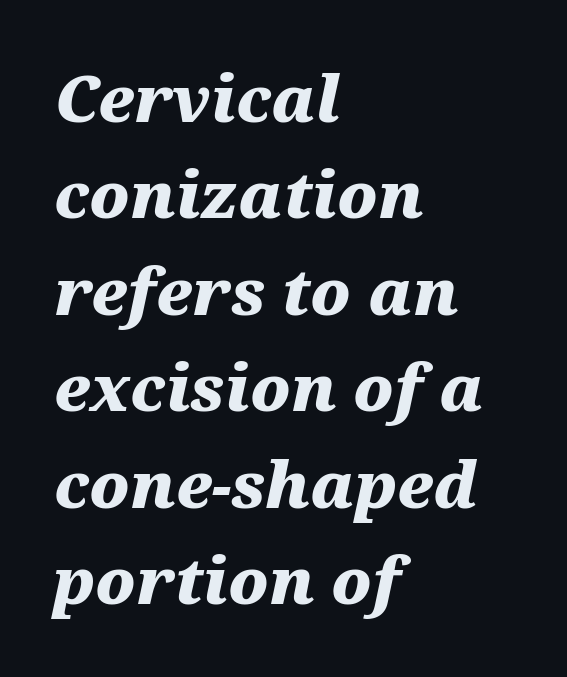
Q: Is the text bold? A: Yes.
Q: Is the text italic (slanted)? A: Yes, it leans right by about 12 degrees.
Q: Is the text underlined? A: No.
Q: How is the paragraph aligned? A: Left-aligned.
Q: Is the spacing between letters normal or unusually wide? A: Normal.
Q: Is the spacing between lines tight, normal or loose? A: Normal.
Q: Width (condensed, normal, or wide)? A: Wide.
Q: Stroke contrast? A: Medium.
Q: x-height? A: Medium.
Q: Monospaced? A: No.
